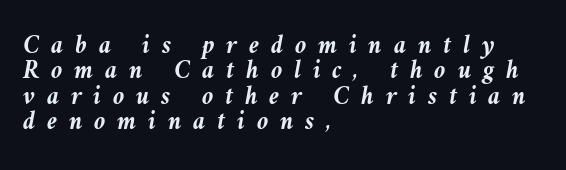
The image shows 26 px bold type, italic (leaning left); set left-aligned, tight line spacing (0.98x), unusually wide letter spacing (+0.45 em), not underlined.
